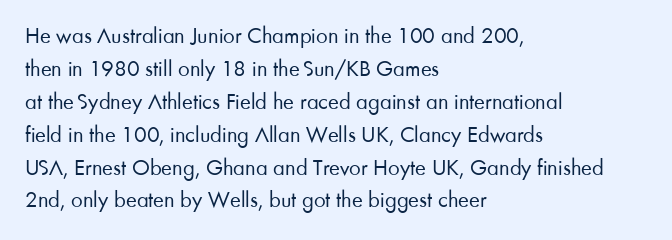
Honestly, the row spacing looks completely unremarkable. Caption: face not bold, strokes unweighted. Posture: vertical. This rendering features lettering with no underline. The setting favours the left margin, as ordinary paragraphs usually do.
